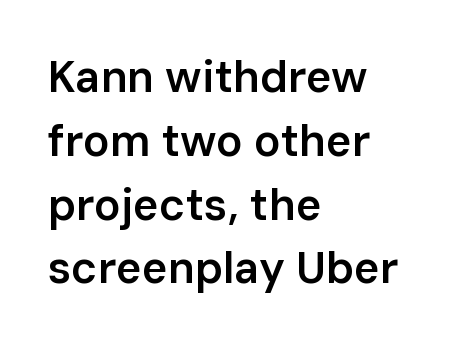
Has an underline been added? It has not. Is this a fixed-width face? No — the glyphs have proportional, varying widths. The vertical gap from one line to the next is medium. Horizontally, the lines are justified to the leading edge only.
